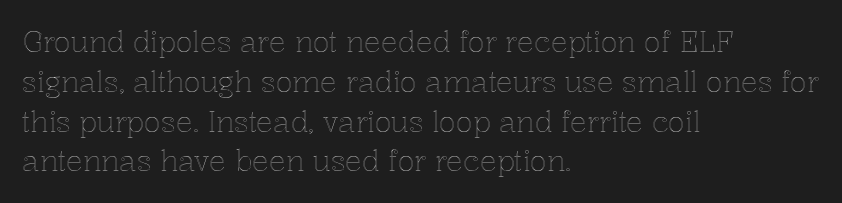
{"italic": "no", "width": "normal", "x_height": "medium", "monospaced": "no", "underline": "no", "align": "left", "line_spacing": "normal", "line_spacing_ratio": 1.42, "letter_spacing": "normal", "letter_spacing_em": 0.0, "glyph_px": 28}
